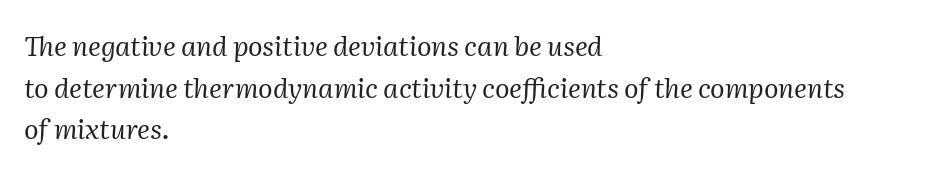
The image shows 27 px text type, italic (leaning right); set left-aligned, normal line spacing (1.54x), normal letter spacing, not underlined.
